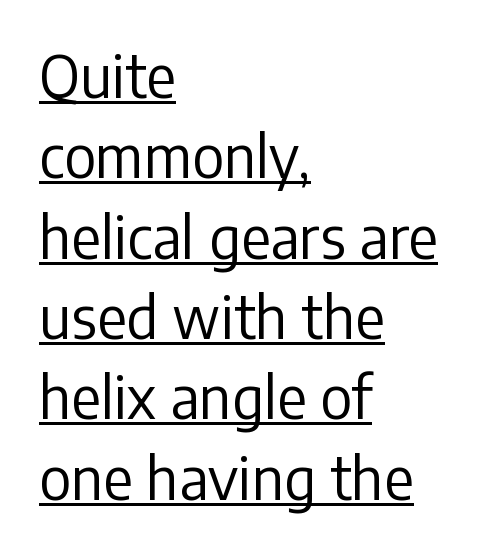
{"serif": "no", "italic": "no", "bold": "no", "weight": "regular", "width": "normal", "stroke_contrast": "low", "x_height": "medium", "monospaced": "no", "underline": "yes", "align": "left", "line_spacing": "normal", "line_spacing_ratio": 1.41, "letter_spacing": "normal", "letter_spacing_em": 0.0, "glyph_px": 57}
